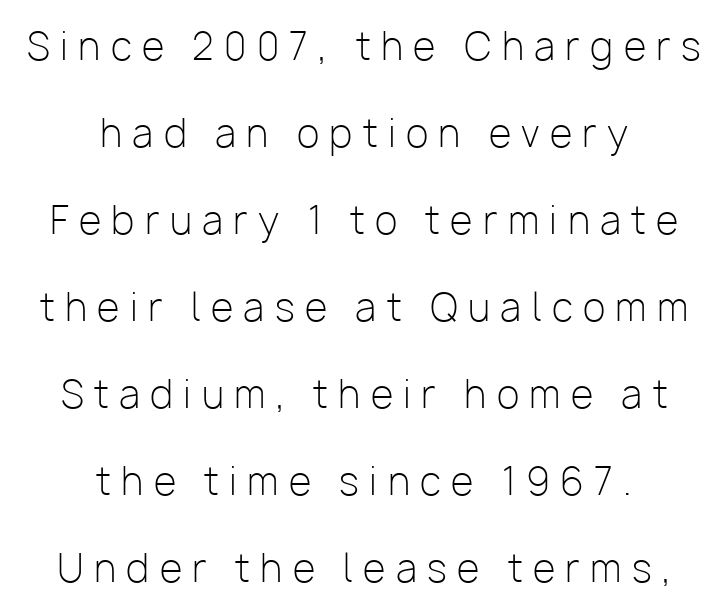
{"serif": "no", "italic": "no", "bold": "no", "weight": "light", "width": "normal", "stroke_contrast": "low", "x_height": "medium", "monospaced": "no", "underline": "no", "align": "center", "line_spacing": "loose", "line_spacing_ratio": 2.35, "letter_spacing": "wide", "letter_spacing_em": 0.28, "glyph_px": 37}
